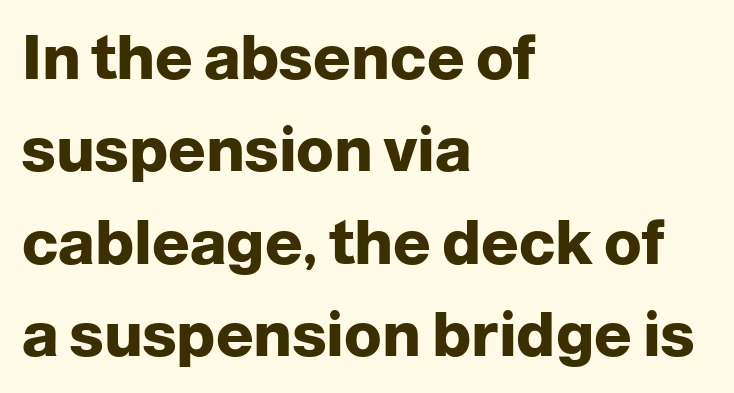
The image shows 62 px heavy sans-serif type, upright; set left-aligned, normal line spacing (1.49x), normal letter spacing, not underlined; low stroke contrast and a medium x-height.
